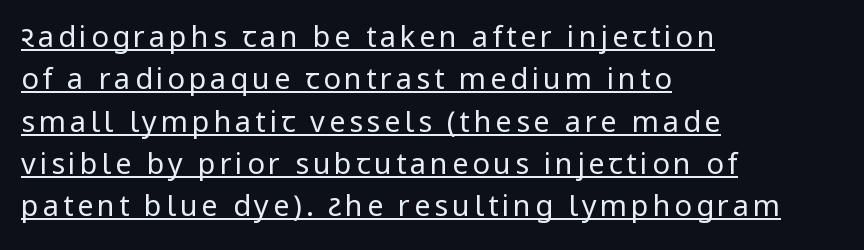
Vertical strokes here are truly vertical. Short and long lines alike share a common starting point at left. Each new line begins a customary step beneath the previous one. Think standard paragraph weight, or any step lighter than that. Each letter keeps its own natural width here, so spacing adapts to shape.
